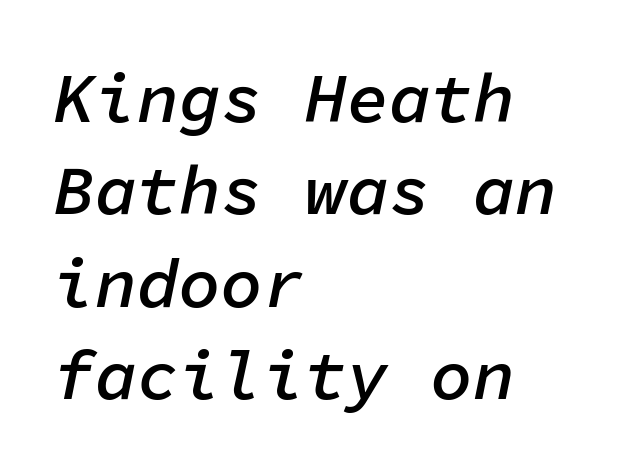
{"italic": "yes", "lean": "right", "slant_degrees": 11, "bold": "semi", "weight": "semibold", "width": "normal", "stroke_contrast": "low", "x_height": "medium", "monospaced": "yes", "underline": "no", "align": "left", "line_spacing": "normal", "line_spacing_ratio": 1.32, "letter_spacing": "normal", "letter_spacing_em": 0.0, "glyph_px": 70}
